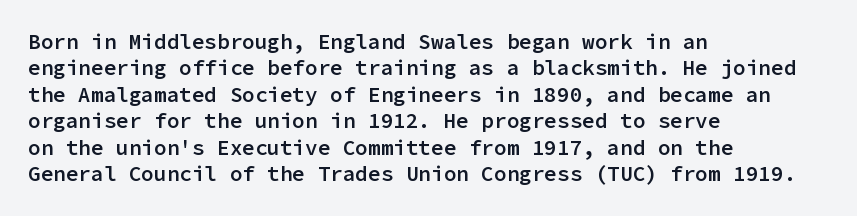
{"italic": "no", "bold": "semi", "underline": "no", "align": "left", "line_spacing": "normal", "line_spacing_ratio": 1.26, "letter_spacing": "normal", "letter_spacing_em": 0.0, "glyph_px": 21}
